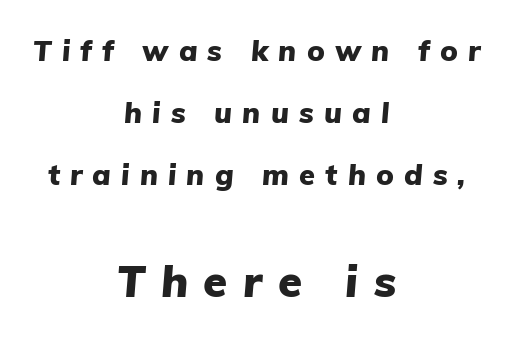
Think of a printed novel: that variable character pitch is what you see here. A centered setting, common on invitations and titles, is used for this passage. There's an unmistakable incline to the writing here. Caption: bold face, heavy strokes.
